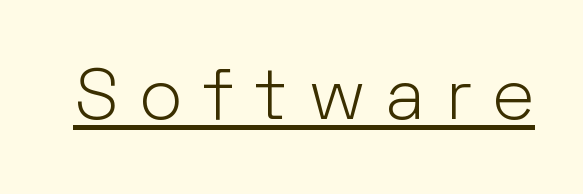
Q: Is the text bold? A: No.
Q: Is the text italic (slanted)? A: No, it is upright.
Q: Is the typeface a serif or a sans-serif typeface? A: Sans-serif.
Q: Is the text underlined? A: Yes.
Q: Is the spacing between letters normal or unusually wide? A: Unusually wide.
Q: Width (condensed, normal, or wide)? A: Normal.
Q: Stroke contrast? A: Low.
Q: x-height? A: Medium.
Q: Monospaced? A: No.
